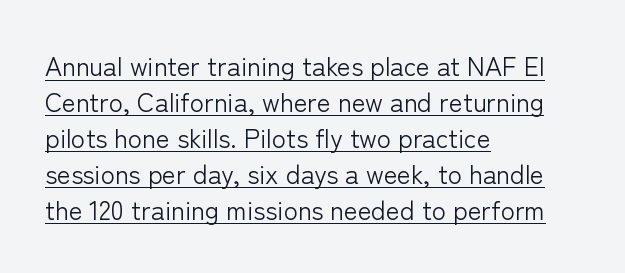
The image shows 26 px text type, upright; set left-aligned, normal line spacing (1.38x), normal letter spacing, underlined.
